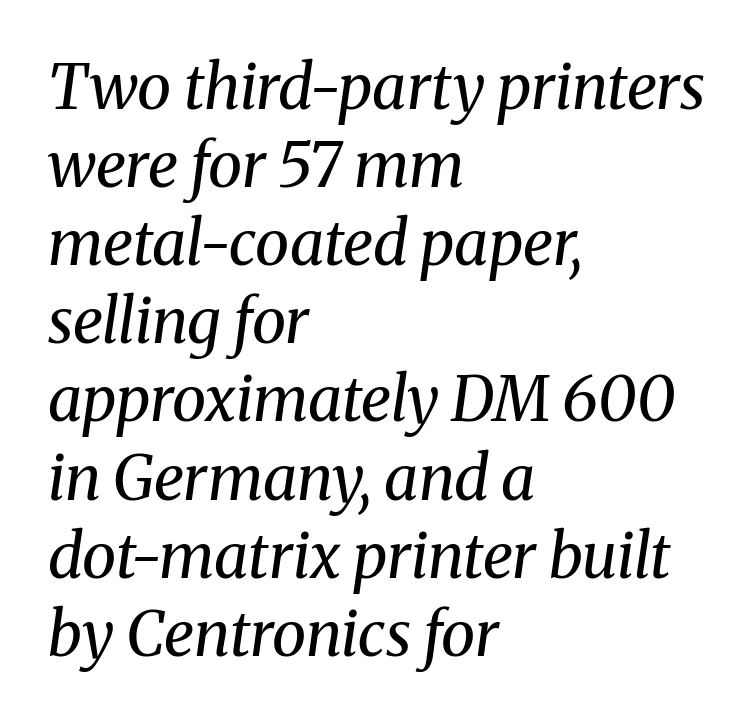
Check the space under the baseline: it is left empty. The letters advance in unequal steps, a hallmark of proportional type. Leftover space on each line is placed entirely after the last word. One glance says typical: line gaps are just what's usual. The face used here is seriffed, in the tradition of book romans.
